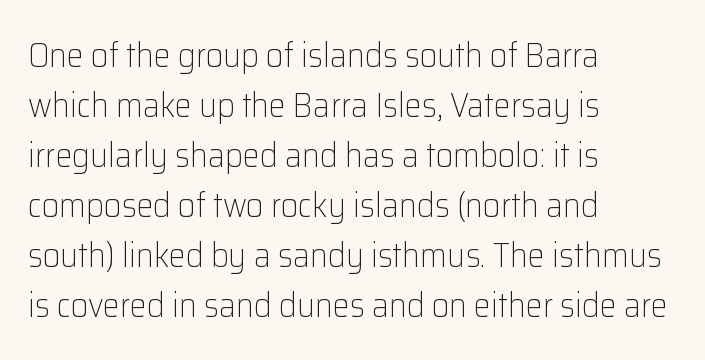
Q: Is the text bold? A: No.
Q: Is the text italic (slanted)? A: No, it is upright.
Q: Is the typeface a serif or a sans-serif typeface? A: Sans-serif.
Q: Is the text underlined? A: No.
Q: How is the paragraph aligned? A: Left-aligned.
Q: Is the spacing between letters normal or unusually wide? A: Normal.
Q: Is the spacing between lines tight, normal or loose? A: Normal.
Q: Width (condensed, normal, or wide)? A: Normal.
Q: Stroke contrast? A: Low.
Q: x-height? A: Medium.
Q: Monospaced? A: No.
